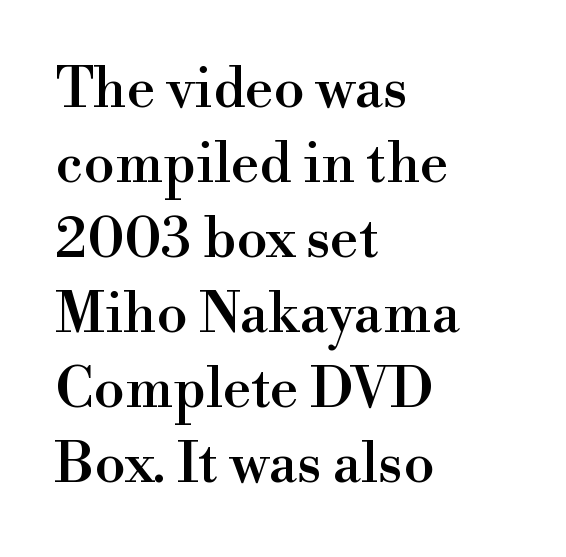
Teacher's note: observe the even left margin — that is flush-left alignment. Nothing unusual about the tracking: characters are spaced as the font intends. This sample uses a serif face. Plain, unruled lines of type. The vertical gap from one line to the next is medium.
